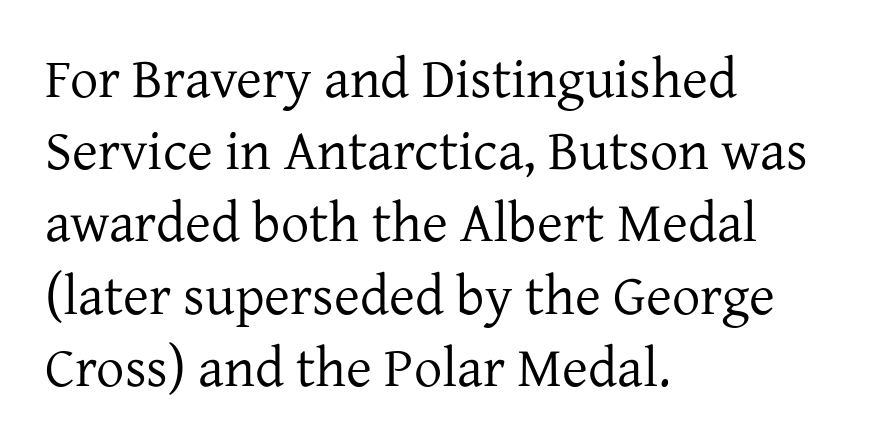
{"serif": "yes", "italic": "no", "bold": "no", "weight": "regular", "width": "normal", "stroke_contrast": "low", "x_height": "medium", "monospaced": "no", "underline": "no", "align": "left", "line_spacing": "normal", "line_spacing_ratio": 1.29, "letter_spacing": "normal", "letter_spacing_em": 0.0, "glyph_px": 56}
